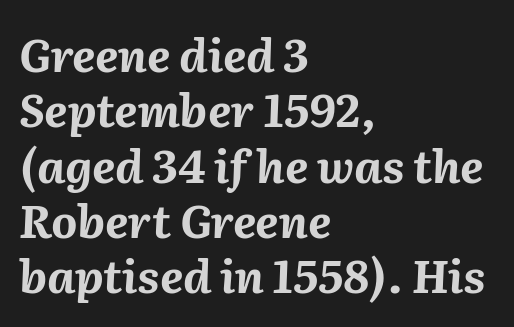
The tracking reads as untouched default to a designer's eye. A typesetter would call this proportional, since set widths differ per character. Tall strokes in this sample are angled rather than plumb. The compositor pushed each line to the left boundary. The typesetting leans heavy: a genuine bold. Clear beneath every line of the passage.
